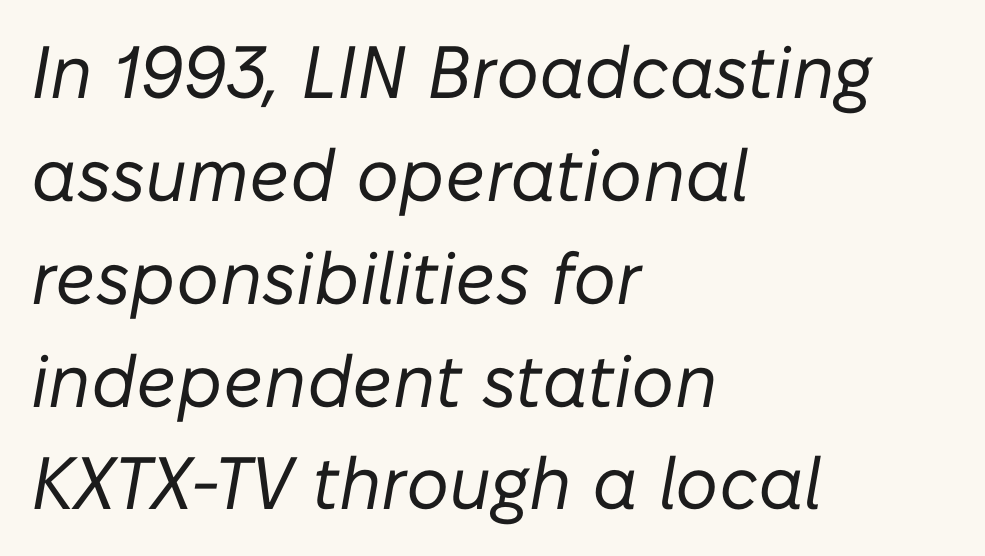
Look at the tracking — it's just the regular setting, nothing added. Do the characters align in a grid? No, the font is proportional. Leading matches the norm, producing a regular column. Stroke thickness stays within the range of a standard reading face or lighter.
